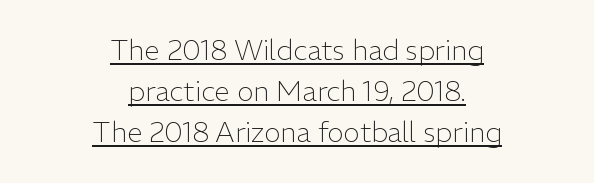
Q: Is the text bold? A: No.
Q: Is the text italic (slanted)? A: No, it is upright.
Q: Is the typeface a serif or a sans-serif typeface? A: Sans-serif.
Q: Is the text underlined? A: Yes.
Q: How is the paragraph aligned? A: Centered.
Q: Is the spacing between letters normal or unusually wide? A: Normal.
Q: Is the spacing between lines tight, normal or loose? A: Normal.
Q: Width (condensed, normal, or wide)? A: Normal.
Q: Stroke contrast? A: Low.
Q: x-height? A: Medium.
Q: Monospaced? A: No.
